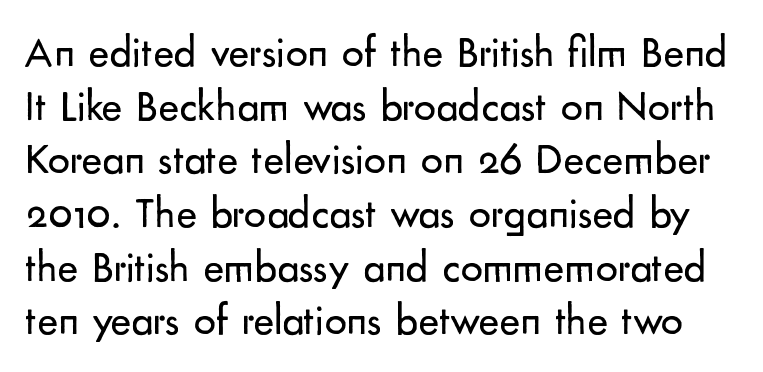
The image shows 44 px regular-weight sans-serif type, upright; set line spacing 1.22x, normal letter spacing, not underlined; low stroke contrast and a small x-height.
